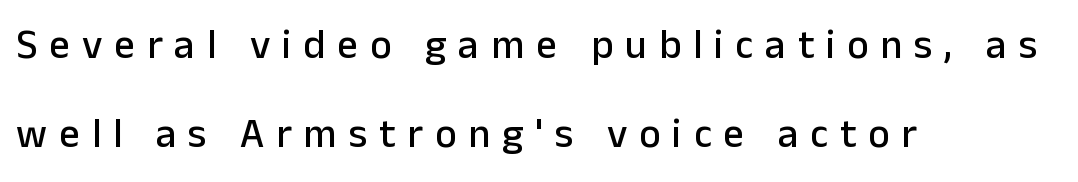
Q: Is the text italic (slanted)? A: No, it is upright.
Q: Is the typeface a serif or a sans-serif typeface? A: Sans-serif.
Q: Is the text underlined? A: No.
Q: How is the paragraph aligned? A: Left-aligned.
Q: Is the spacing between letters normal or unusually wide? A: Unusually wide.
Q: Is the spacing between lines tight, normal or loose? A: Loose.
Q: Width (condensed, normal, or wide)? A: Normal.
Q: Stroke contrast? A: Low.
Q: x-height? A: Medium.
Q: Monospaced? A: No.
